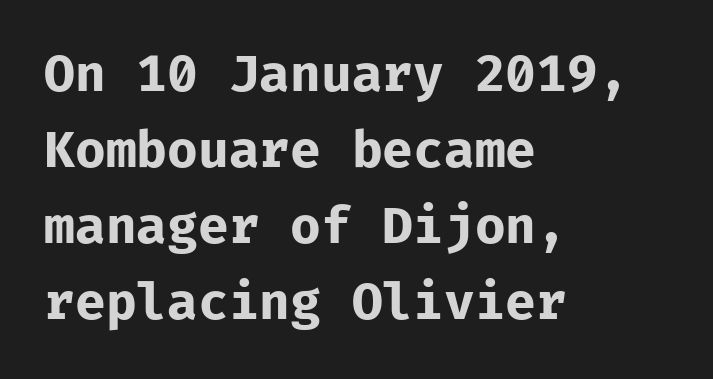
Q: Is the text bold? A: Yes.
Q: Is the text italic (slanted)? A: No, it is upright.
Q: Is the typeface a serif or a sans-serif typeface? A: Sans-serif.
Q: Is the text underlined? A: No.
Q: How is the paragraph aligned? A: Left-aligned.
Q: Is the spacing between letters normal or unusually wide? A: Normal.
Q: Is the spacing between lines tight, normal or loose? A: Normal.
Q: Width (condensed, normal, or wide)? A: Normal.
Q: Stroke contrast? A: Low.
Q: x-height? A: Medium.
Q: Monospaced? A: Yes.
